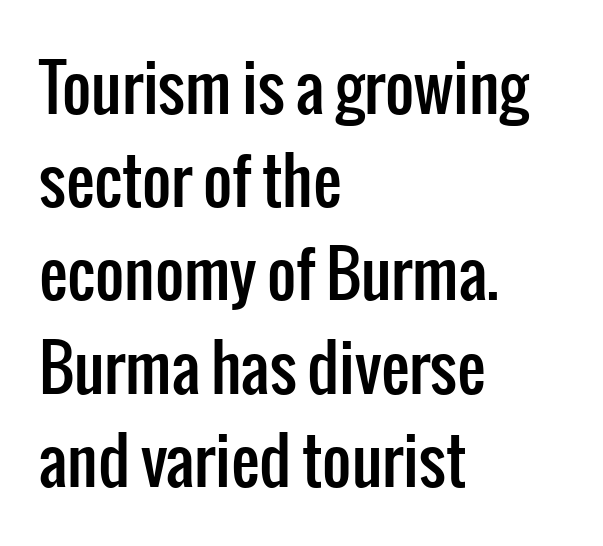
Q: Is the text italic (slanted)? A: No, it is upright.
Q: Is the typeface a serif or a sans-serif typeface? A: Sans-serif.
Q: Is the text underlined? A: No.
Q: How is the paragraph aligned? A: Left-aligned.
Q: Is the spacing between letters normal or unusually wide? A: Normal.
Q: Is the spacing between lines tight, normal or loose? A: Normal.
Q: Width (condensed, normal, or wide)? A: Condensed.
Q: Stroke contrast? A: Low.
Q: x-height? A: Medium.
Q: Monospaced? A: No.
